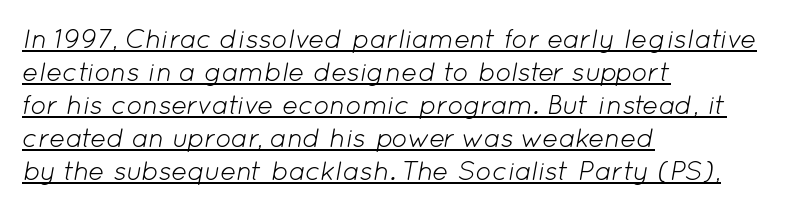
Q: Is the text bold? A: No.
Q: Is the text italic (slanted)? A: Yes, it leans right by about 12 degrees.
Q: Is the text underlined? A: Yes.
Q: How is the paragraph aligned? A: Left-aligned.
Q: Is the spacing between letters normal or unusually wide? A: Normal.
